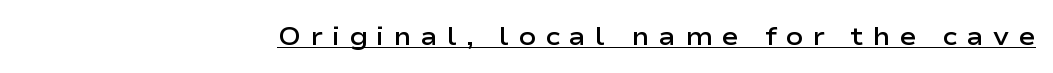
The image shows 26 px text type, upright; set right-aligned, unusually wide letter spacing (+0.34 em), underlined.
